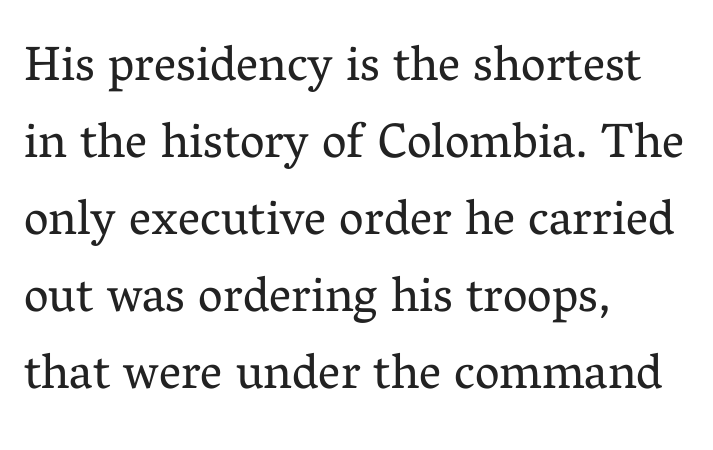
{"serif": "yes", "italic": "no", "bold": "no", "weight": "regular", "width": "normal", "stroke_contrast": "medium", "x_height": "medium", "monospaced": "no", "underline": "no", "align": "left", "line_spacing": "normal", "line_spacing_ratio": 1.57, "letter_spacing": "normal", "letter_spacing_em": 0.0, "glyph_px": 49}
